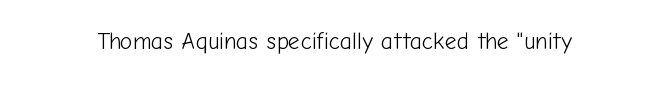
The type is set solid horizontally, with unmodified tracking. Words float on clear page, feet unadorned. A quiet, ordinary-to-light weight characterises the typeface. The type sits square on the baseline with zero lean.
